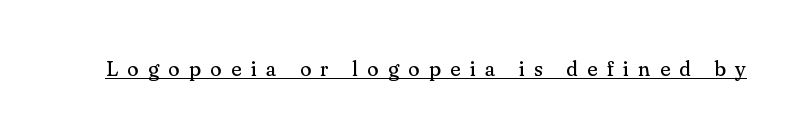
{"italic": "no", "bold": "no", "underline": "yes", "letter_spacing": "wide", "letter_spacing_em": 0.45, "glyph_px": 21}
